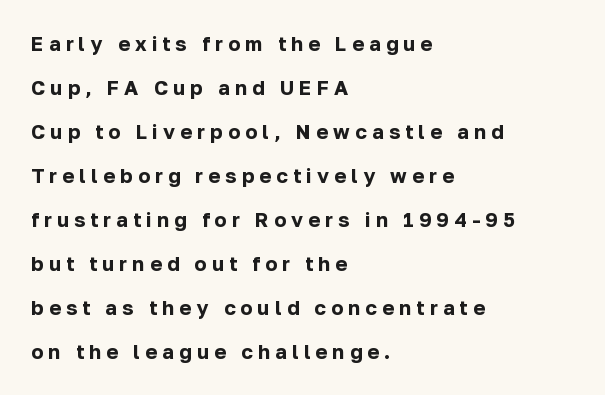
Q: Is the text bold? A: Yes.
Q: Is the text italic (slanted)? A: No, it is upright.
Q: Is the text underlined? A: No.
Q: How is the paragraph aligned? A: Left-aligned.
Q: Is the spacing between letters normal or unusually wide? A: Unusually wide.
Q: Is the spacing between lines tight, normal or loose? A: Loose.
